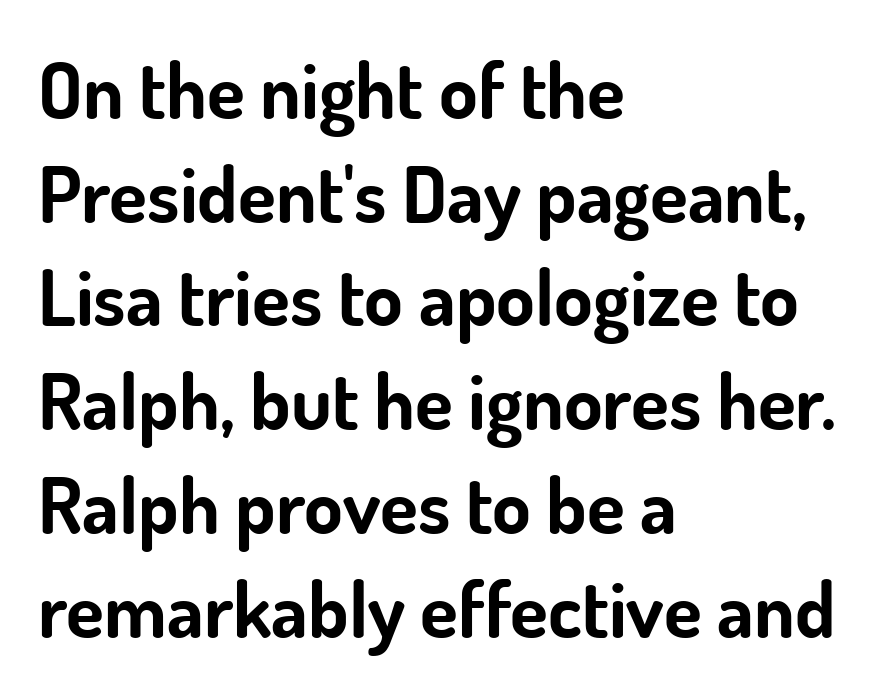
Q: Is the text bold? A: Yes.
Q: Is the text italic (slanted)? A: No, it is upright.
Q: Is the typeface a serif or a sans-serif typeface? A: Sans-serif.
Q: Is the text underlined? A: No.
Q: How is the paragraph aligned? A: Left-aligned.
Q: Is the spacing between letters normal or unusually wide? A: Normal.
Q: Is the spacing between lines tight, normal or loose? A: Normal.
Q: Width (condensed, normal, or wide)? A: Normal.
Q: Stroke contrast? A: Low.
Q: x-height? A: Small.
Q: Monospaced? A: No.
